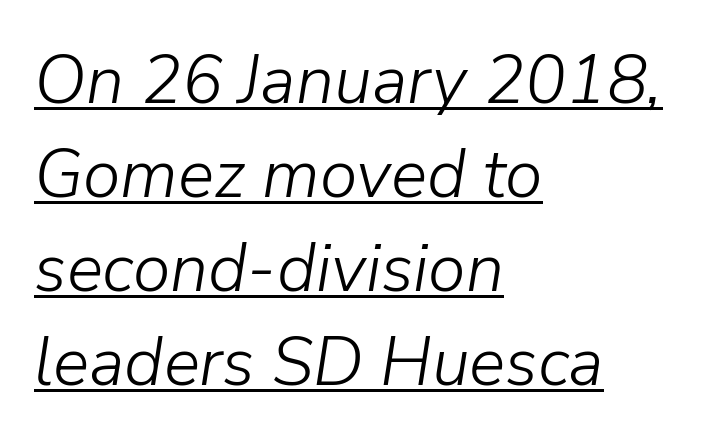
The image shows 68 px light type, italic (leaning right); set left-aligned, normal line spacing (1.38x), normal letter spacing, underlined; low stroke contrast and a medium x-height.
